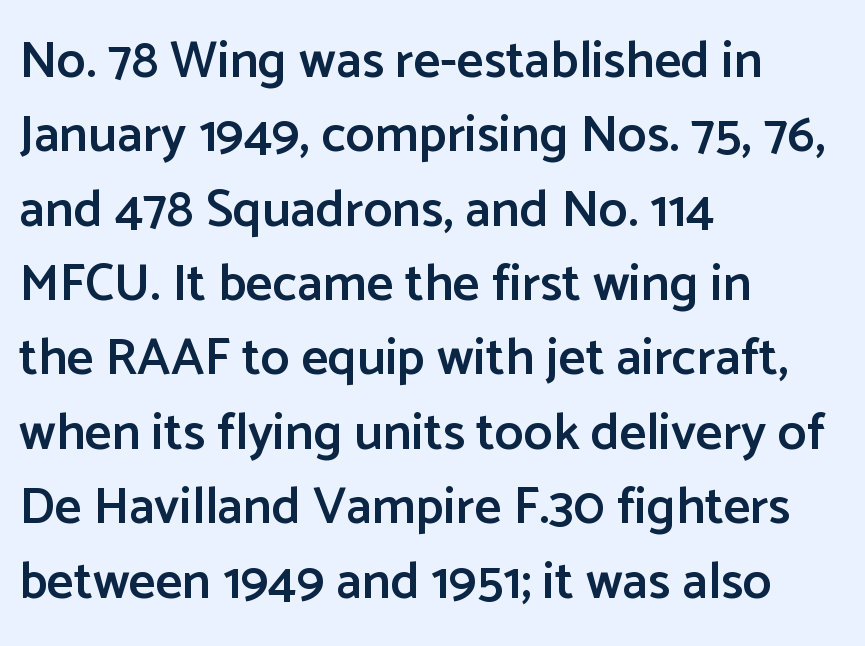
The image shows 52 px semibold sans-serif type, upright; set left-aligned, normal line spacing (1.43x), normal letter spacing, not underlined; low stroke contrast and a medium x-height.
